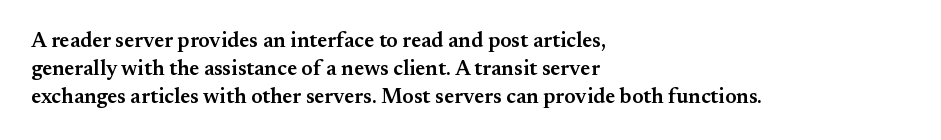
{"italic": "no", "bold": "semi", "underline": "no", "align": "left", "line_spacing": "normal", "line_spacing_ratio": 1.33, "letter_spacing": "normal", "letter_spacing_em": 0.0, "glyph_px": 21}
